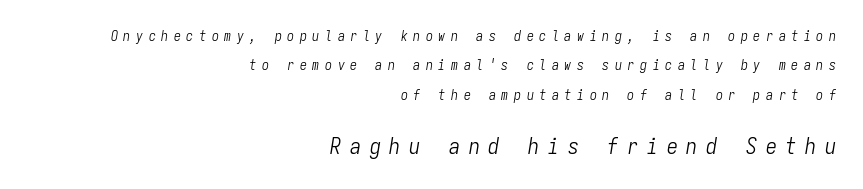
{"italic": "yes", "lean": "right", "slant_degrees": 9, "bold": "no", "underline": "no", "align": "right", "line_spacing": "loose", "line_spacing_ratio": 2.09, "letter_spacing": "wide", "letter_spacing_em": 0.4, "larger_block": "second", "size_ratio": 1.57, "glyph_px": 22}
